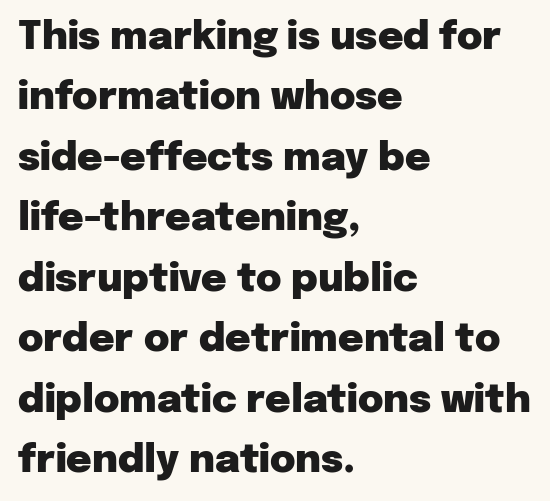
Q: Is the text bold? A: Yes.
Q: Is the text italic (slanted)? A: No, it is upright.
Q: Is the typeface a serif or a sans-serif typeface? A: Sans-serif.
Q: Is the text underlined? A: No.
Q: How is the paragraph aligned? A: Left-aligned.
Q: Is the spacing between letters normal or unusually wide? A: Normal.
Q: Is the spacing between lines tight, normal or loose? A: Normal.
Q: Width (condensed, normal, or wide)? A: Normal.
Q: Stroke contrast? A: Low.
Q: x-height? A: Medium.
Q: Monospaced? A: No.
